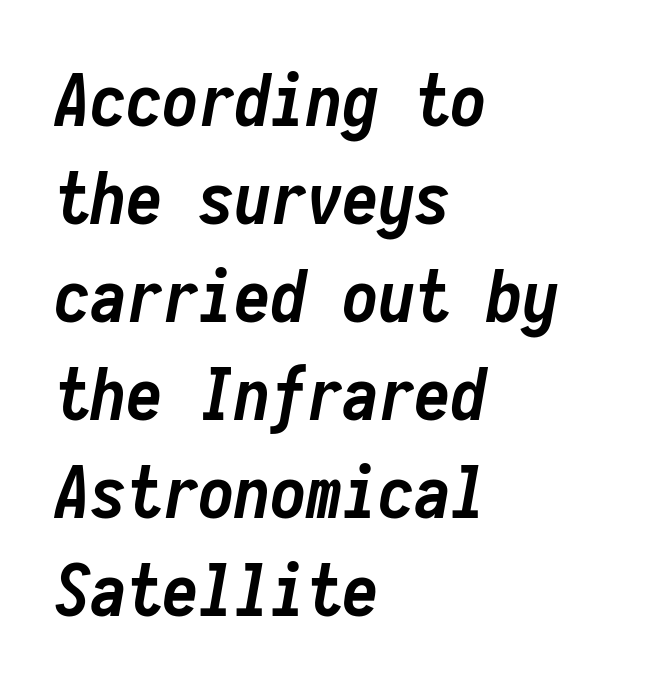
{"italic": "yes", "lean": "right", "slant_degrees": 10, "bold": "yes", "weight": "semibold", "width": "condensed", "stroke_contrast": "low", "x_height": "medium", "monospaced": "yes", "underline": "no", "align": "left", "line_spacing": "normal", "line_spacing_ratio": 1.36, "letter_spacing": "normal", "letter_spacing_em": 0.0, "glyph_px": 72}
